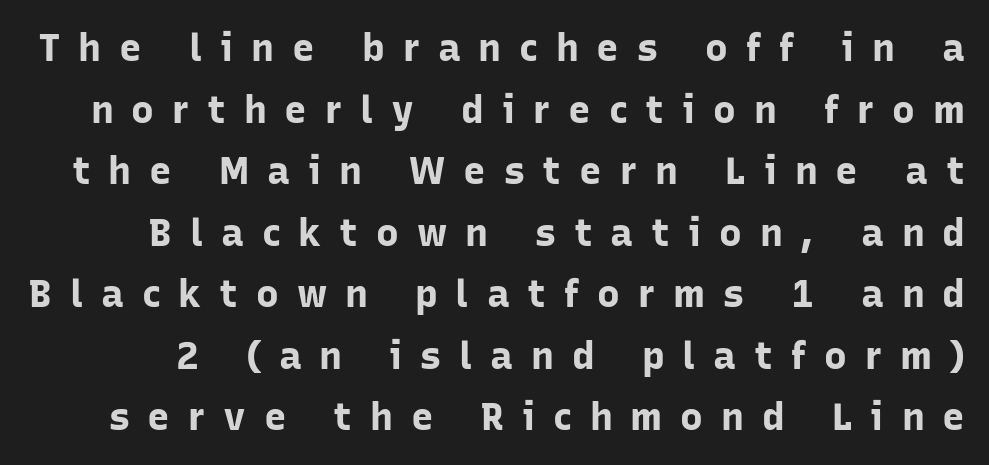
Vertical spacing — default. Spacing verdict: proportional, widths tailored to each character. Compared with typical body copy, the letter spacing here is much looser. Typographically, this falls in the sans-serif category. Set as a true bold cut, around the 700 mark. This is roman type, the default non-slanted kind.
